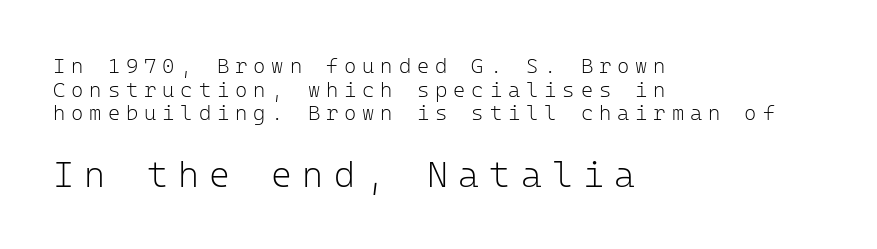
{"serif": "no", "italic": "no", "bold": "no", "weight": "light", "width": "normal", "stroke_contrast": "low", "x_height": "medium", "monospaced": "yes", "underline": "no", "align": "left", "line_spacing": "tight", "line_spacing_ratio": 1.13, "letter_spacing": "wide", "letter_spacing_em": 0.28, "larger_block": "second", "size_ratio": 1.71, "glyph_px": 36}
